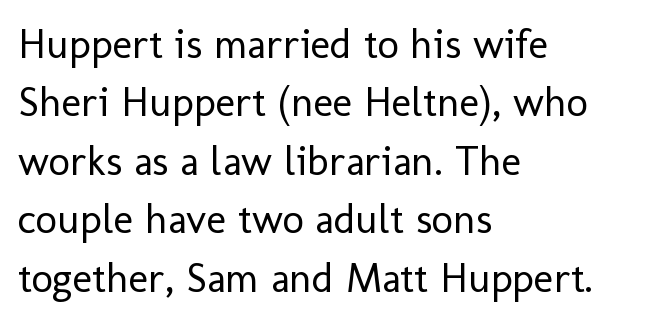
{"serif": "no", "italic": "no", "bold": "no", "weight": "regular", "width": "normal", "stroke_contrast": "low", "x_height": "medium", "monospaced": "no", "underline": "no", "align": "left", "line_spacing": "normal", "line_spacing_ratio": 1.39, "letter_spacing": "normal", "letter_spacing_em": 0.0, "glyph_px": 42}
